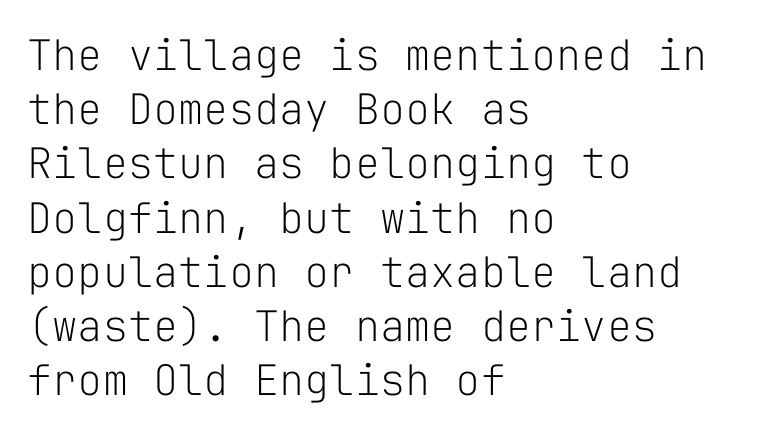
Italic? Not at all — the glyphs are vertical. Between one letter and the next there's only the usual sliver of space. The designer left line spacing at the default. Here the designer chose a console-style face with uniform glyph widths. In CSS terms this would be text-align: left. Stroke thickness stays within the range of a standard reading face or lighter.
